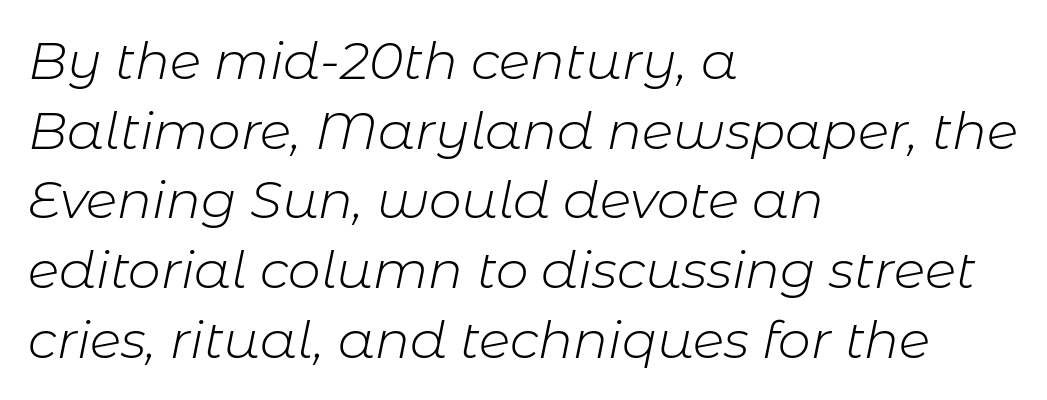
The image shows 52 px light type, italic (leaning right); set left-aligned, normal line spacing (1.34x), normal letter spacing, not underlined; low stroke contrast and a medium x-height.
